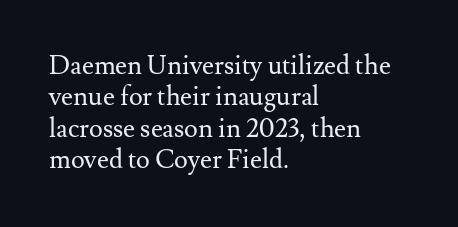
The image shows 26 px text type, upright; set left-aligned, line spacing 1.21x, normal letter spacing, not underlined.
